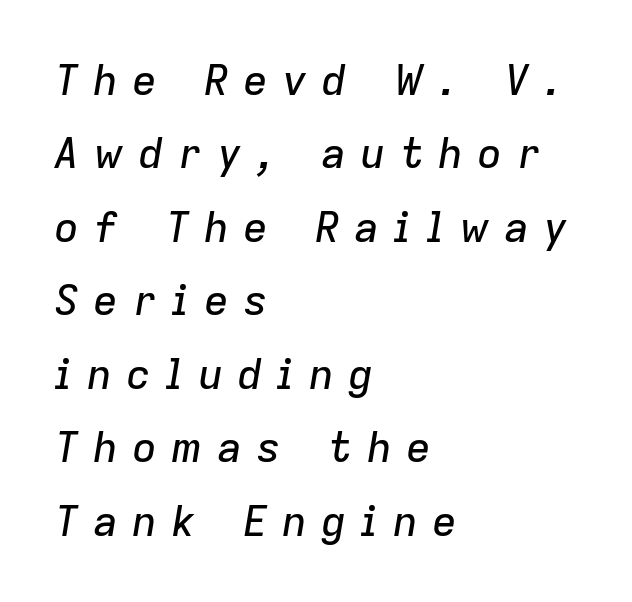
The image shows 42 px text type, italic (leaning right); set left-aligned, line spacing 1.75x, unusually wide letter spacing (+0.33 em), not underlined; low stroke contrast and a medium x-height.
